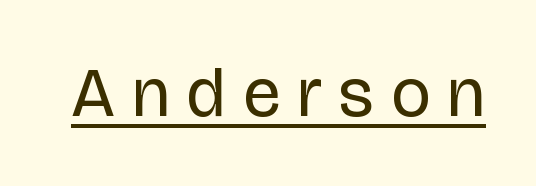
The image shows 69 px regular-weight sans-serif type, upright; set unusually wide letter spacing (+0.25 em), underlined; low stroke contrast and a large x-height.
